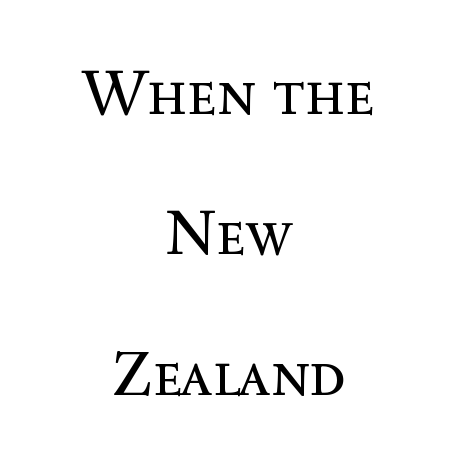
The image shows 63 px regular-weight type, upright; set centered, loose line spacing (2.23x), normal letter spacing, not underlined; a medium x-height.
